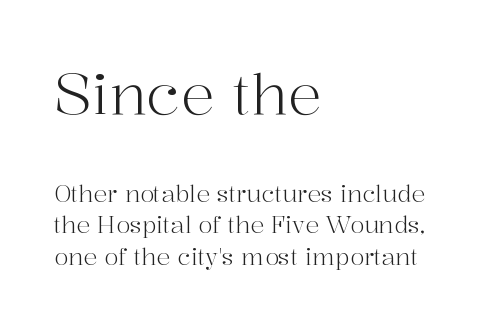
{"serif": "yes", "italic": "no", "bold": "no", "weight": "light", "width": "normal", "stroke_contrast": "high", "x_height": "medium", "monospaced": "no", "underline": "no", "align": "left", "line_spacing": "normal", "line_spacing_ratio": 1.36, "letter_spacing": "normal", "letter_spacing_em": 0.0, "larger_block": "first", "size_ratio": 2.48, "glyph_px": 57}
